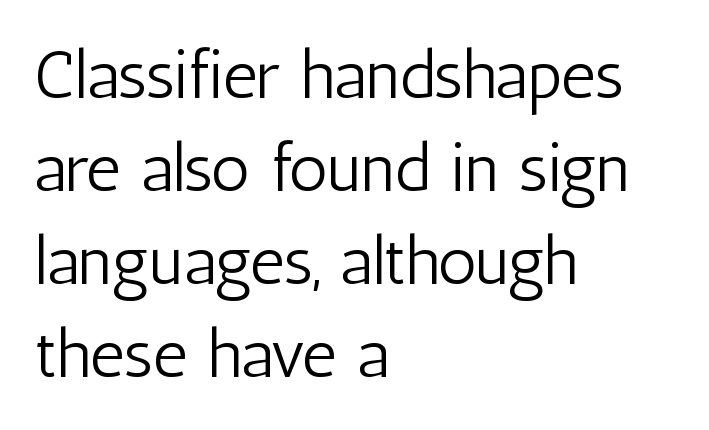
Rows of type keep a routine distance in the vertical direction. Observe the absence of serifs on each vertical stroke in this sample. Stem width sits at or under what a default text font uses. Caption: multi-line text, flush left, ragged right.
